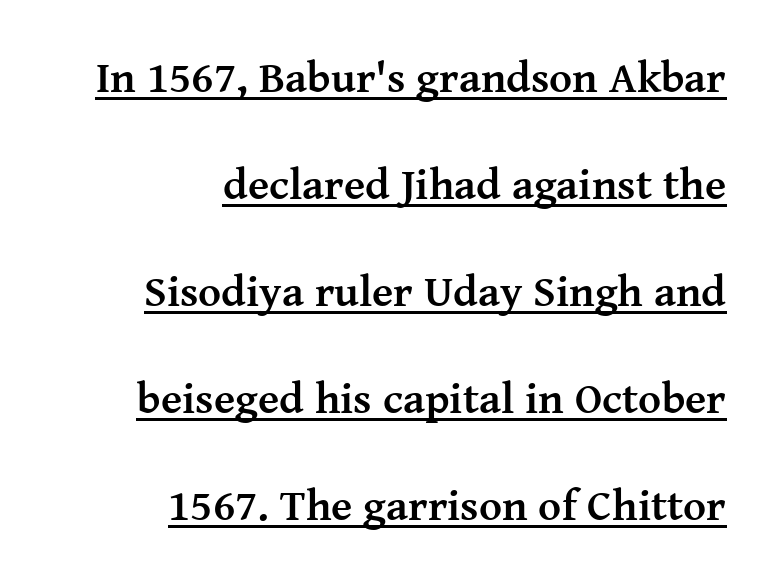
Q: Is the text bold? A: Yes.
Q: Is the text italic (slanted)? A: No, it is upright.
Q: Is the typeface a serif or a sans-serif typeface? A: Serif.
Q: Is the text underlined? A: Yes.
Q: How is the paragraph aligned? A: Right-aligned.
Q: Is the spacing between letters normal or unusually wide? A: Normal.
Q: Is the spacing between lines tight, normal or loose? A: Loose.
Q: Width (condensed, normal, or wide)? A: Normal.
Q: Stroke contrast? A: Medium.
Q: x-height? A: Medium.
Q: Monospaced? A: No.
